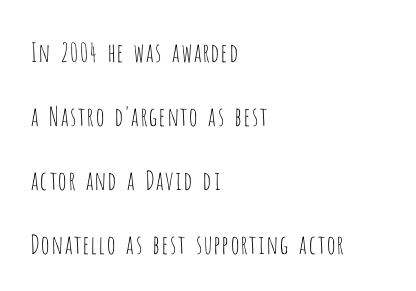
Q: Is the text bold? A: No.
Q: Is the text italic (slanted)? A: No, it is upright.
Q: Is the text underlined? A: No.
Q: How is the paragraph aligned? A: Left-aligned.
Q: Is the spacing between letters normal or unusually wide? A: Normal.
Q: Is the spacing between lines tight, normal or loose? A: Loose.
